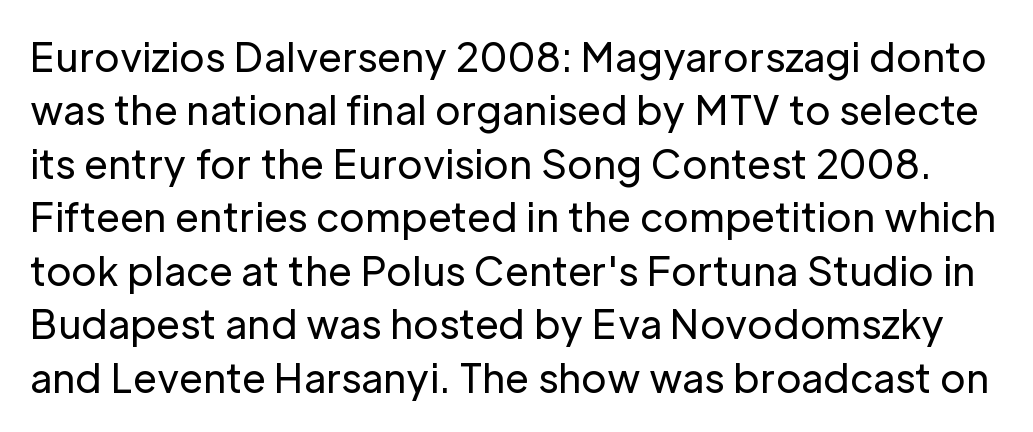
The image shows 39 px regular-weight sans-serif type, upright; set normal line spacing (1.37x), normal letter spacing, not underlined; low stroke contrast and a medium x-height.
